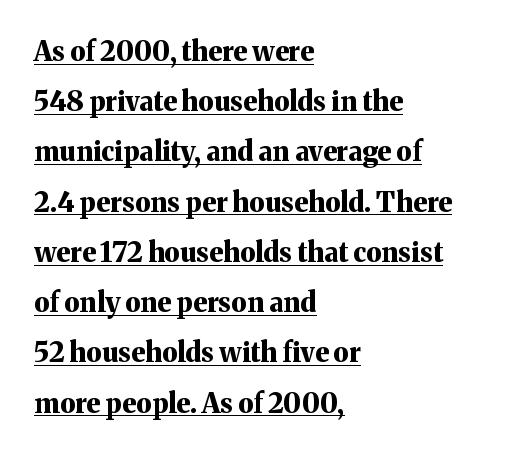
The image shows 27 px bold type, upright; set left-aligned, line spacing 1.86x, normal letter spacing, underlined.
